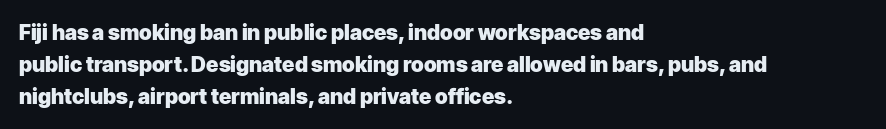
{"italic": "no", "bold": "yes", "underline": "no", "align": "left", "line_spacing": "normal", "line_spacing_ratio": 1.52, "letter_spacing": "normal", "letter_spacing_em": 0.0, "glyph_px": 21}
